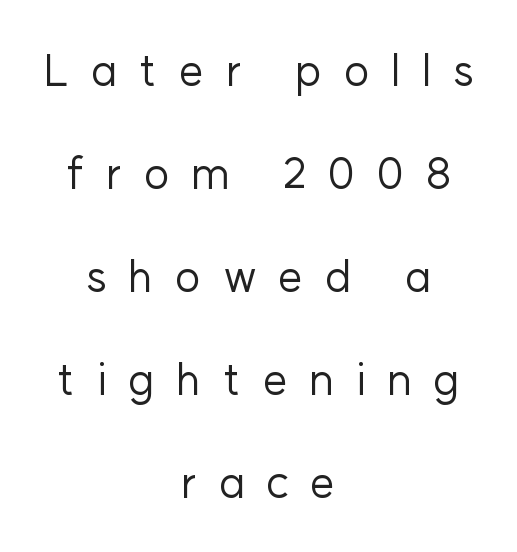
Q: Is the text bold? A: No.
Q: Is the text italic (slanted)? A: No, it is upright.
Q: Is the typeface a serif or a sans-serif typeface? A: Sans-serif.
Q: Is the text underlined? A: No.
Q: How is the paragraph aligned? A: Centered.
Q: Is the spacing between letters normal or unusually wide? A: Unusually wide.
Q: Is the spacing between lines tight, normal or loose? A: Loose.
Q: Width (condensed, normal, or wide)? A: Normal.
Q: Stroke contrast? A: Low.
Q: x-height? A: Medium.
Q: Monospaced? A: No.
